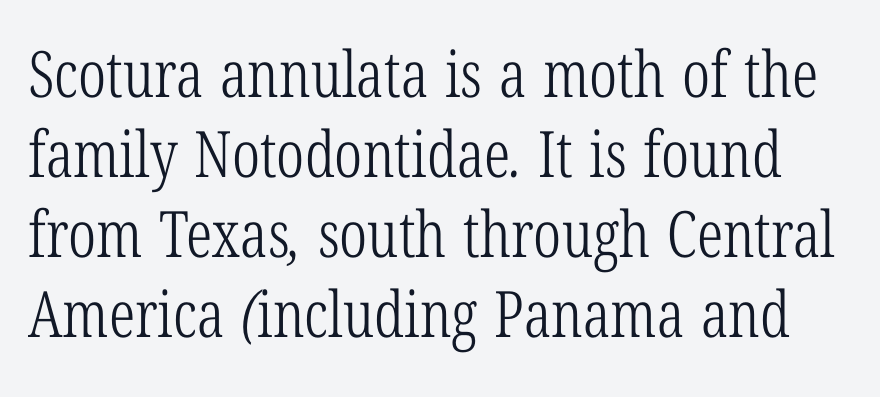
Q: Is the text bold? A: No.
Q: Is the typeface a serif or a sans-serif typeface? A: Serif.
Q: Is the text underlined? A: No.
Q: Is the spacing between letters normal or unusually wide? A: Normal.
Q: Is the spacing between lines tight, normal or loose? A: Normal.
Q: Width (condensed, normal, or wide)? A: Condensed.
Q: Stroke contrast? A: Low.
Q: x-height? A: Medium.
Q: Monospaced? A: No.
